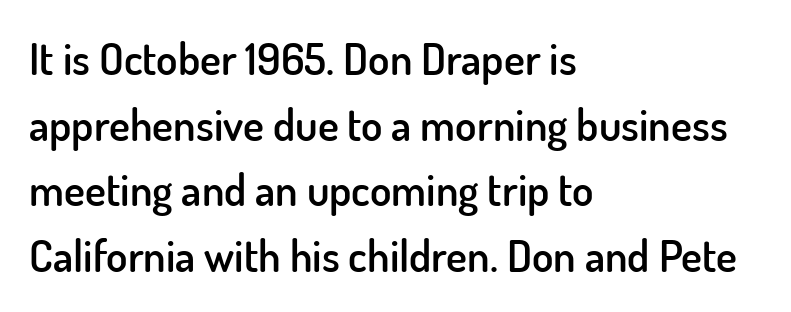
A typesetter would call this proportional, since set widths differ per character. Examine the stroke ends and you'll find no serifs. This block has exactly the height ordinary leading produces. The specimen reads as upright at a glance. The typesetter chose a ragged-right arrangement here. The space beneath each line is pristine and unruled.
